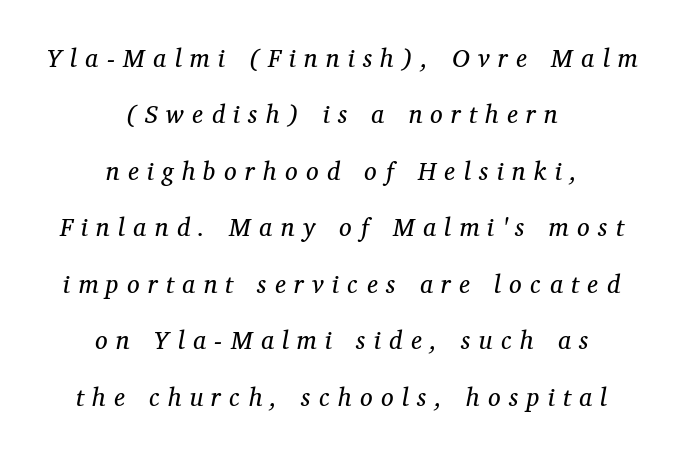
The image shows 25 px text type, italic (leaning right); set centered, loose line spacing (2.26x), unusually wide letter spacing (+0.34 em), not underlined.
